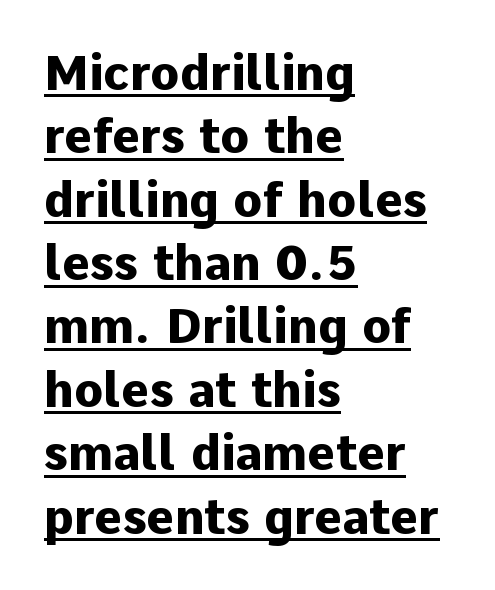
{"serif": "no", "italic": "no", "bold": "yes", "weight": "heavy", "width": "normal", "stroke_contrast": "low", "x_height": "medium", "monospaced": "no", "underline": "yes", "align": "left", "line_spacing": "normal", "line_spacing_ratio": 1.32, "letter_spacing": "normal", "letter_spacing_em": 0.0, "glyph_px": 48}
